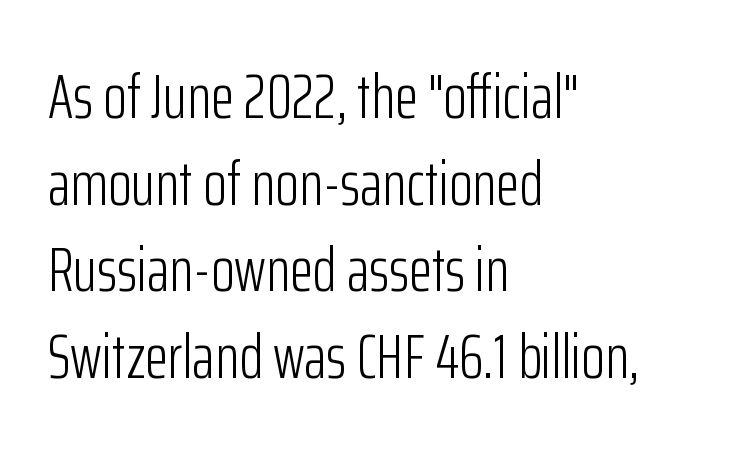
{"serif": "no", "italic": "no", "bold": "no", "weight": "light", "width": "condensed", "stroke_contrast": "low", "x_height": "medium", "monospaced": "no", "underline": "no", "align": "left", "line_spacing": "normal", "line_spacing_ratio": 1.42, "letter_spacing": "normal", "letter_spacing_em": 0.0, "glyph_px": 61}
